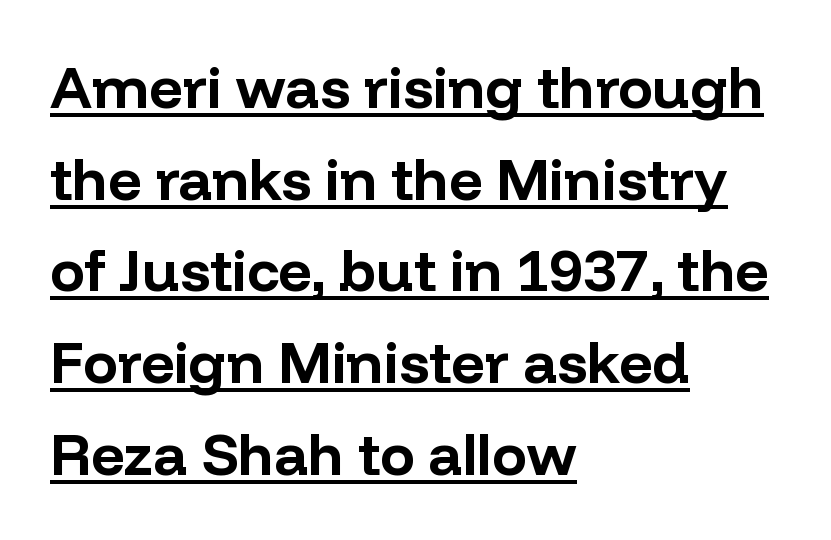
A rule runs beneath these lines of type. Letter spacing: default. Plenty of ink on the page — the face is bold. Short and long lines alike share a common starting point at left. Every character sits straight up, as roman type does.
